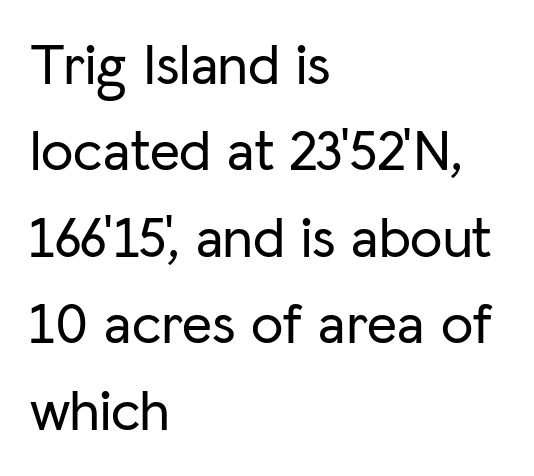
Q: Is the text italic (slanted)? A: No, it is upright.
Q: Is the typeface a serif or a sans-serif typeface? A: Sans-serif.
Q: Is the text underlined? A: No.
Q: How is the paragraph aligned? A: Left-aligned.
Q: Is the spacing between letters normal or unusually wide? A: Normal.
Q: Is the spacing between lines tight, normal or loose? A: Normal.
Q: Width (condensed, normal, or wide)? A: Normal.
Q: Stroke contrast? A: Low.
Q: x-height? A: Medium.
Q: Monospaced? A: No.
